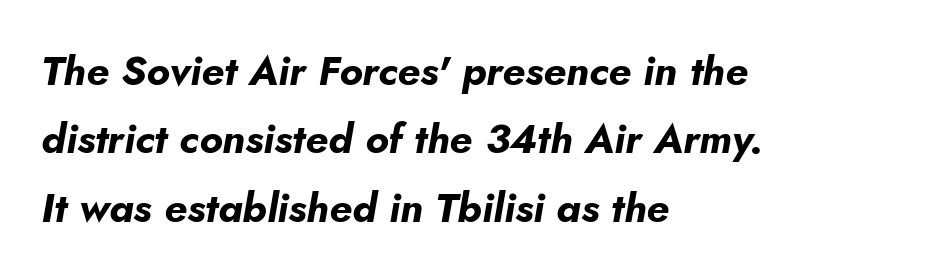
{"italic": "yes", "lean": "right", "slant_degrees": 5, "bold": "yes", "weight": "bold", "width": "normal", "stroke_contrast": "low", "x_height": "small", "monospaced": "no", "underline": "no", "align": "left", "line_spacing": "normal", "line_spacing_ratio": 1.67, "letter_spacing": "normal", "letter_spacing_em": 0.0, "glyph_px": 41}
